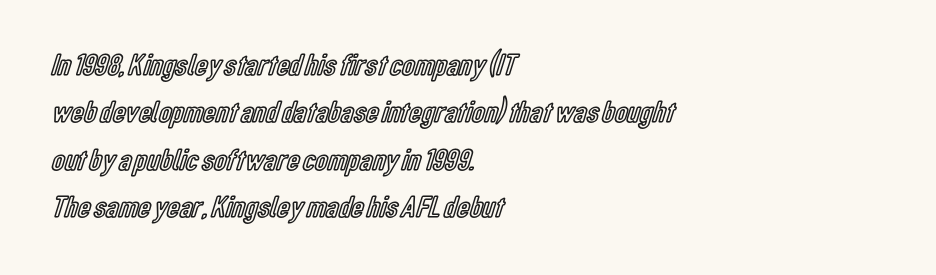
{"width": "condensed", "x_height": "medium", "monospaced": "no", "underline": "no", "align": "left", "line_spacing": "normal", "line_spacing_ratio": 1.53, "letter_spacing": "normal", "letter_spacing_em": 0.0, "glyph_px": 31}
